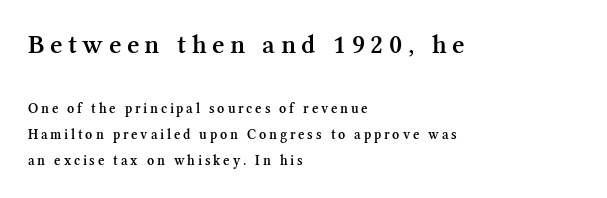
The image shows 27 px text type, upright; set left-aligned, line spacing 1.87x, unusually wide letter spacing (+0.2 em), not underlined; the first (top) block is 1.93x larger.
